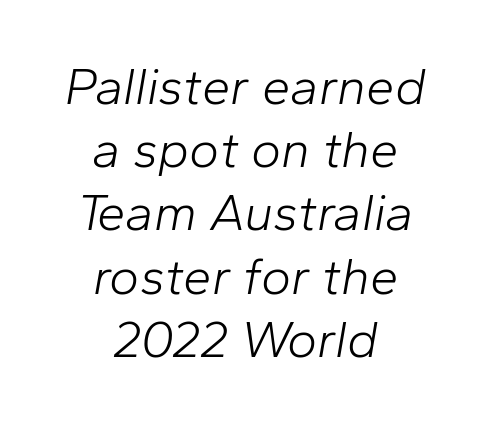
Is the type slanted? Yes — the strokes lean at a clear angle. Just letters on the line, the space beneath them empty. The strokes are not fattened; the text isn't bold. Varying glyph widths throughout — classic text-font behaviour.
